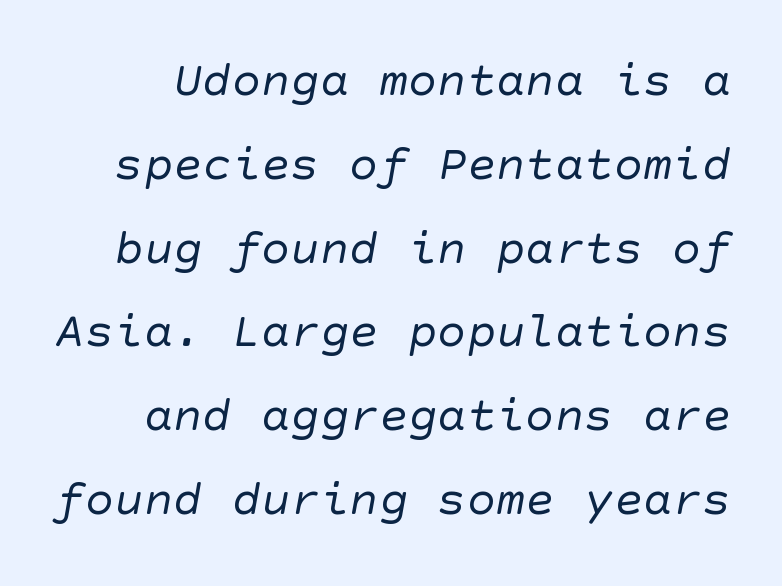
No chunkiness to these letters — they're not bold. Rule under the text: the space is simply empty. Examine the stroke ends and you'll find no serifs. The face used here is rendered with its standard letterfit.
